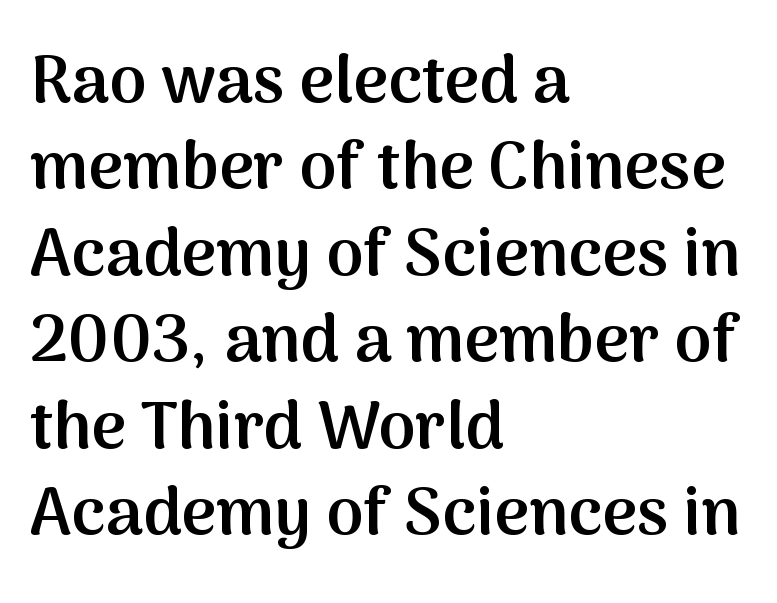
{"serif": "no", "italic": "no", "bold": "semi", "weight": "semibold", "width": "normal", "stroke_contrast": "medium", "x_height": "medium", "monospaced": "no", "underline": "no", "align": "left", "line_spacing": "normal", "line_spacing_ratio": 1.29, "letter_spacing": "normal", "letter_spacing_em": 0.0, "glyph_px": 67}
